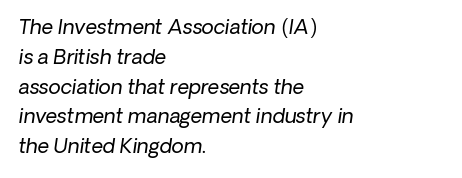
Q: Is the text bold? A: No.
Q: Is the text italic (slanted)? A: Yes, it leans right by about 8 degrees.
Q: Is the text underlined? A: No.
Q: How is the paragraph aligned? A: Left-aligned.
Q: Is the spacing between letters normal or unusually wide? A: Normal.
Q: Is the spacing between lines tight, normal or loose? A: Normal.
